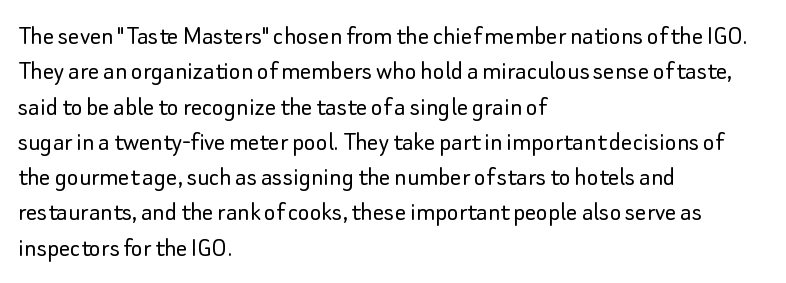
The image shows 28 px light sans-serif type, upright; set left-aligned, normal line spacing (1.26x), normal letter spacing, not underlined; low stroke contrast and a small x-height.
